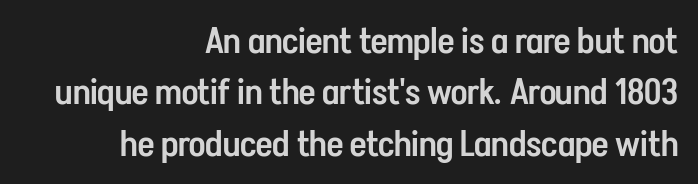
Q: Is the text bold? A: Semi-bold.
Q: Is the text italic (slanted)? A: No, it is upright.
Q: Is the typeface a serif or a sans-serif typeface? A: Sans-serif.
Q: Is the text underlined? A: No.
Q: How is the paragraph aligned? A: Right-aligned.
Q: Is the spacing between letters normal or unusually wide? A: Normal.
Q: Is the spacing between lines tight, normal or loose? A: Normal.
Q: Width (condensed, normal, or wide)? A: Condensed.
Q: Stroke contrast? A: Low.
Q: x-height? A: Medium.
Q: Monospaced? A: No.
